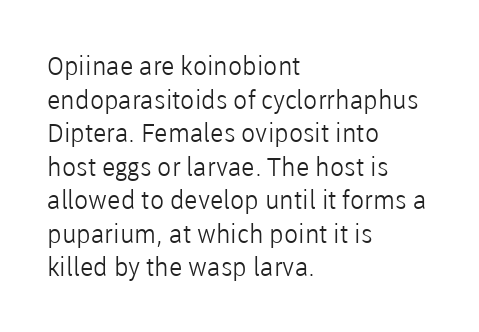
{"italic": "no", "bold": "no", "underline": "no", "align": "left", "line_spacing": "normal", "line_spacing_ratio": 1.29, "letter_spacing": "normal", "letter_spacing_em": 0.0, "glyph_px": 26}
